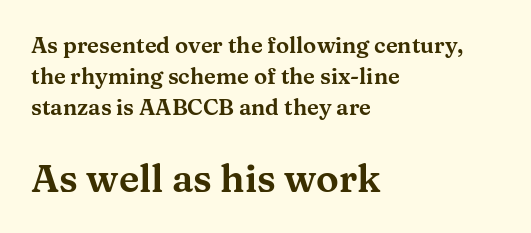
{"serif": "yes", "italic": "no", "width": "wide", "stroke_contrast": "medium", "x_height": "medium", "monospaced": "no", "underline": "no", "align": "left", "line_spacing": "normal", "line_spacing_ratio": 1.4, "letter_spacing": "normal", "letter_spacing_em": 0.0, "larger_block": "second", "size_ratio": 1.73, "glyph_px": 38}
